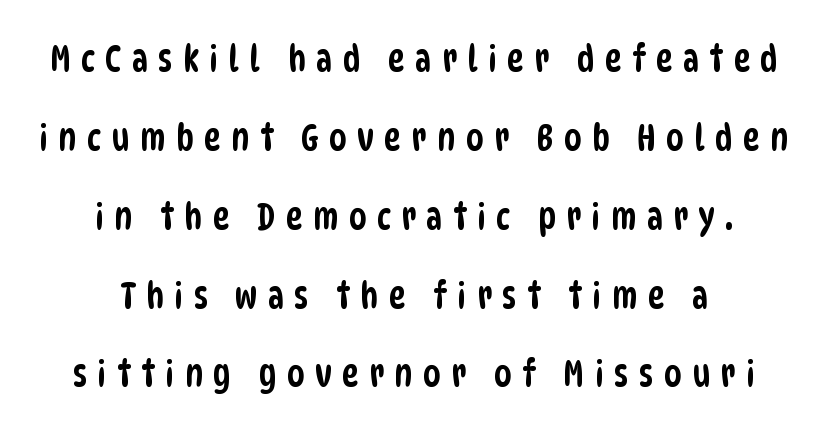
The image shows 36 px condensed sans-serif type; set centered, loose line spacing (2.19x), unusually wide letter spacing (+0.28 em), not underlined; low stroke contrast and a large x-height.
